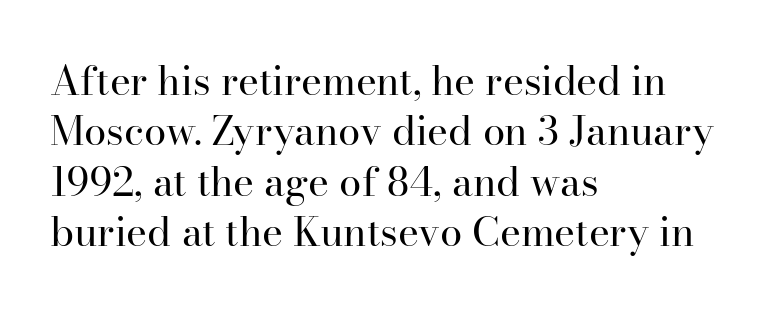
The image shows 40 px regular-weight serif type, upright; set left-aligned, normal line spacing (1.26x), normal letter spacing, not underlined; high stroke contrast and a small x-height.
